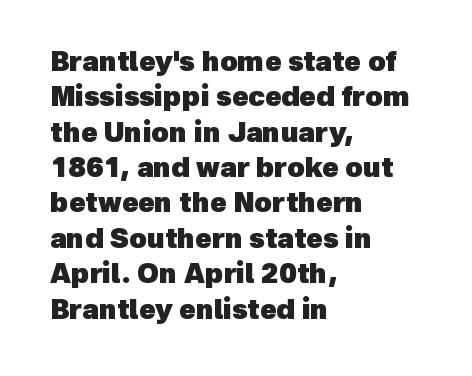
In terms of leading, this rendering sits right in the middle. The gaps between neighbouring characters are ordinary and unremarkable. The baseline area is clear. Chunky letters — that's bold for sure. The setting favours the left margin, as ordinary paragraphs usually do.
